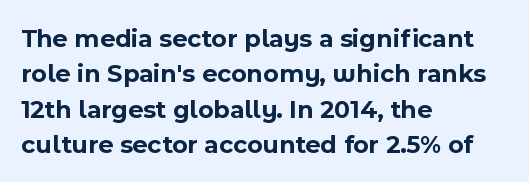
Q: Is the text bold? A: Yes.
Q: Is the text italic (slanted)? A: No, it is upright.
Q: Is the text underlined? A: No.
Q: How is the paragraph aligned? A: Left-aligned.
Q: Is the spacing between letters normal or unusually wide? A: Normal.
Q: Is the spacing between lines tight, normal or loose? A: Normal.
